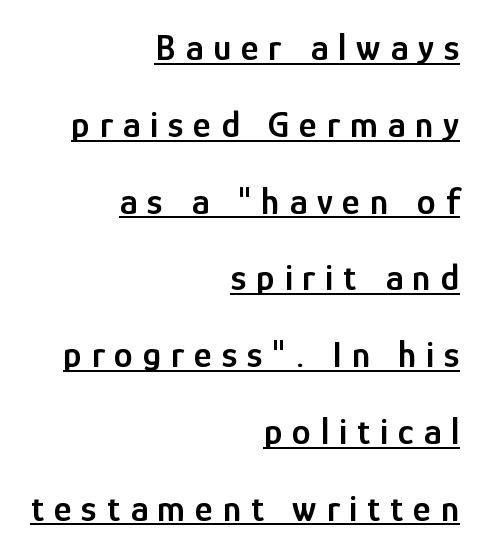
The lines are spread far apart with generous leading. The type is letterspaced generously, with wide tracking. The string is rendered with underlining switched on. In terms of letterform style, serifs are entirely absent. Typeset ragged left — the right edge is the straight one.
